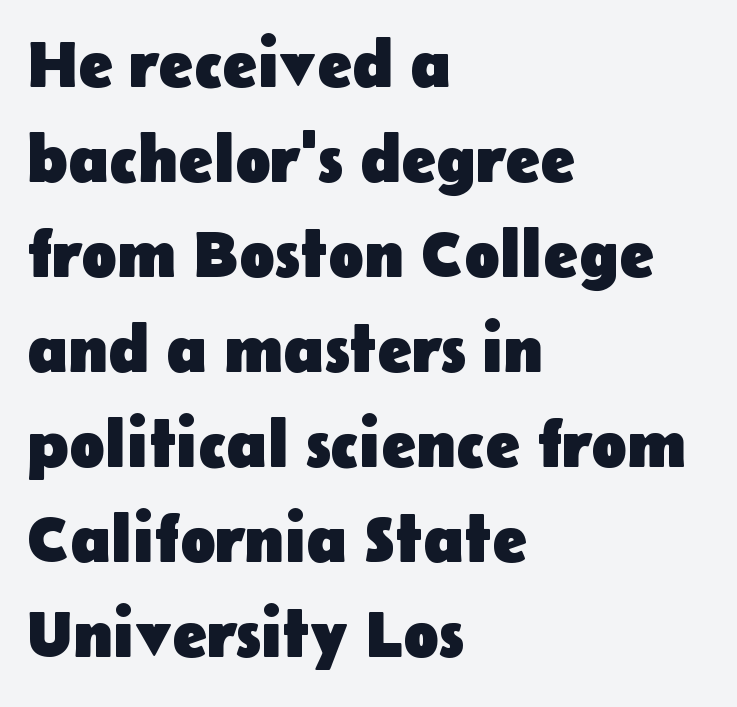
{"serif": "no", "italic": "no", "bold": "yes", "weight": "heavy", "width": "normal", "stroke_contrast": "low", "x_height": "medium", "monospaced": "no", "underline": "no", "align": "left", "line_spacing": "normal", "line_spacing_ratio": 1.44, "letter_spacing": "normal", "letter_spacing_em": 0.0, "glyph_px": 66}
